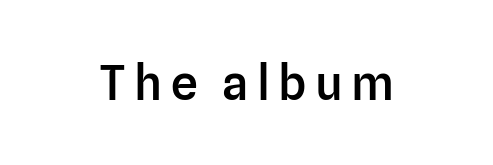
Q: Is the text bold? A: Semi-bold.
Q: Is the text italic (slanted)? A: No, it is upright.
Q: Is the typeface a serif or a sans-serif typeface? A: Sans-serif.
Q: Is the text underlined? A: No.
Q: Width (condensed, normal, or wide)? A: Normal.
Q: Stroke contrast? A: Low.
Q: x-height? A: Medium.
Q: Monospaced? A: No.
